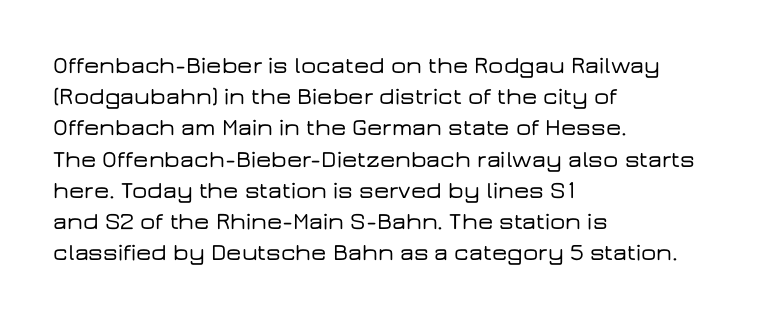
{"italic": "no", "underline": "no", "align": "left", "line_spacing": "normal", "line_spacing_ratio": 1.3, "letter_spacing": "normal", "letter_spacing_em": 0.0, "glyph_px": 24}
